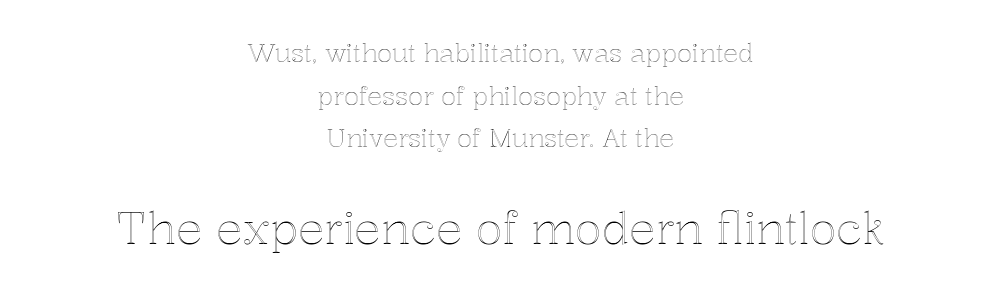
Q: Is the text italic (slanted)? A: No, it is upright.
Q: Is the text underlined? A: No.
Q: How is the paragraph aligned? A: Centered.
Q: Is the spacing between letters normal or unusually wide? A: Normal.
Q: Which block of text is set in a larger size, the first (top) or the second (bottom)? A: The second (bottom) one.
Q: Width (condensed, normal, or wide)? A: Normal.
Q: x-height? A: Medium.
Q: Monospaced? A: No.
